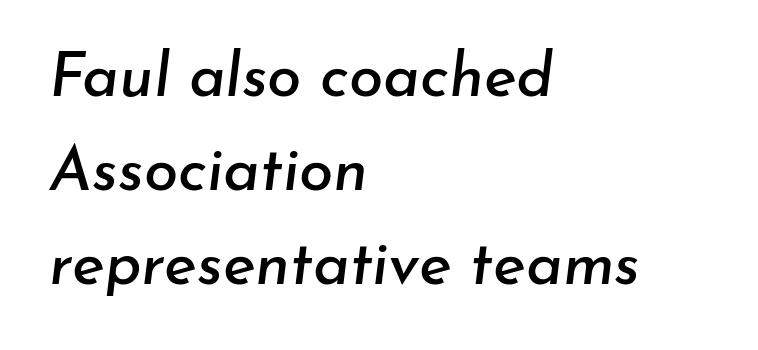
Q: Is the text italic (slanted)? A: Yes, it leans right by about 7 degrees.
Q: Is the text underlined? A: No.
Q: How is the paragraph aligned? A: Left-aligned.
Q: Is the spacing between letters normal or unusually wide? A: Normal.
Q: Is the spacing between lines tight, normal or loose? A: Normal.
Q: Width (condensed, normal, or wide)? A: Normal.
Q: Stroke contrast? A: Low.
Q: x-height? A: Small.
Q: Monospaced? A: No.
